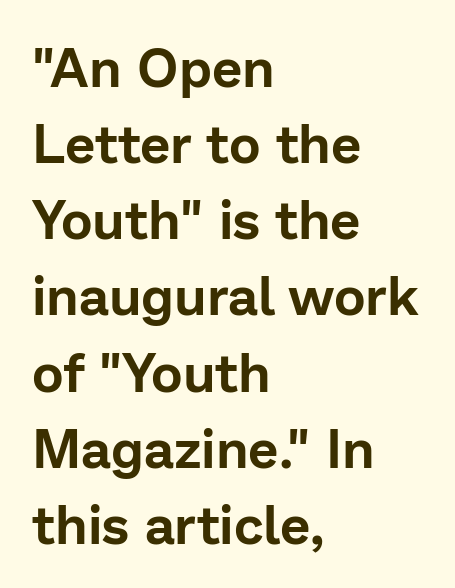
The typography opts for an upright posture over an oblique one. The leading is moderate, giving the passage an even texture. The passage shown is typed in a proportional face where columns would drift. A bare baseline throughout the passage. Default kerning and tracking; the words read as compact shapes. Leftover space on each line is placed entirely after the last word.
